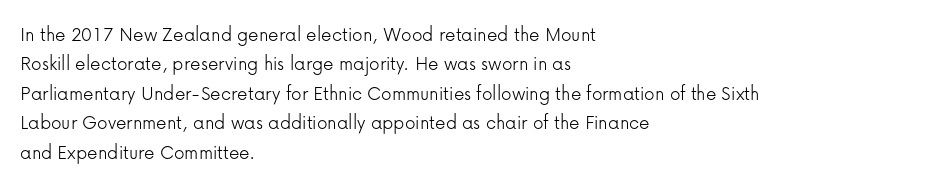
The image shows 21 px text type, upright; set left-aligned, normal line spacing (1.4x), normal letter spacing, not underlined.
